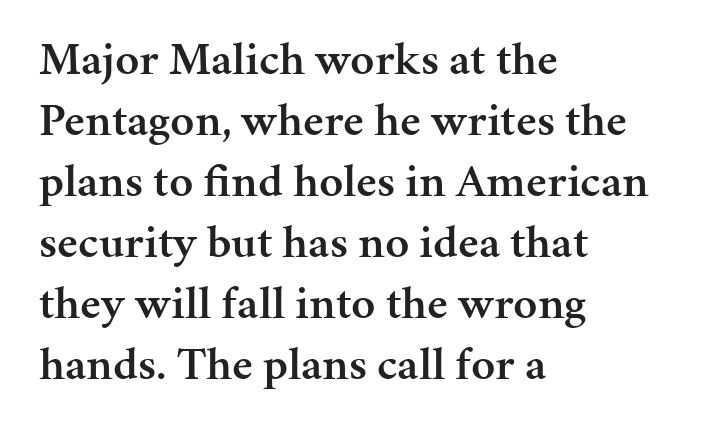
Q: Is the text bold? A: Semi-bold.
Q: Is the text italic (slanted)? A: No, it is upright.
Q: Is the typeface a serif or a sans-serif typeface? A: Serif.
Q: Is the text underlined? A: No.
Q: How is the paragraph aligned? A: Left-aligned.
Q: Is the spacing between letters normal or unusually wide? A: Normal.
Q: Is the spacing between lines tight, normal or loose? A: Normal.
Q: Width (condensed, normal, or wide)? A: Normal.
Q: Stroke contrast? A: Medium.
Q: x-height? A: Medium.
Q: Monospaced? A: No.
